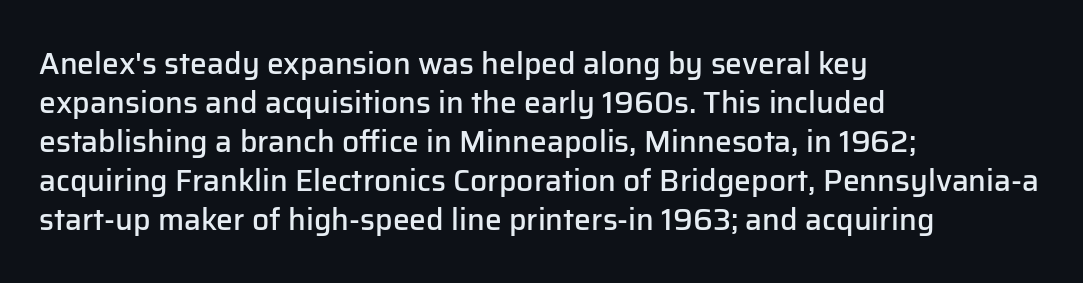
Q: Is the text bold? A: Semi-bold.
Q: Is the text italic (slanted)? A: No, it is upright.
Q: Is the typeface a serif or a sans-serif typeface? A: Sans-serif.
Q: Is the text underlined? A: No.
Q: How is the paragraph aligned? A: Left-aligned.
Q: Is the spacing between letters normal or unusually wide? A: Normal.
Q: Is the spacing between lines tight, normal or loose? A: Normal.
Q: Width (condensed, normal, or wide)? A: Normal.
Q: Stroke contrast? A: Low.
Q: x-height? A: Medium.
Q: Monospaced? A: No.
